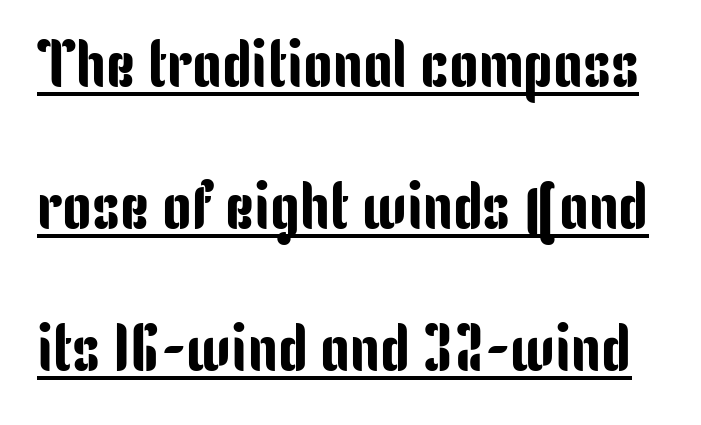
{"serif": "no", "italic": "no", "width": "condensed", "stroke_contrast": "low", "x_height": "medium", "monospaced": "no", "underline": "yes", "line_spacing": "loose", "line_spacing_ratio": 2.15, "letter_spacing": "normal", "letter_spacing_em": 0.0, "glyph_px": 66}
